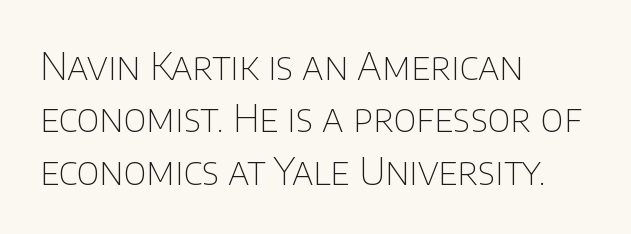
The image shows 38 px thin sans-serif type, upright; set left-aligned, normal line spacing (1.38x), normal letter spacing, not underlined; low stroke contrast and a large x-height.
